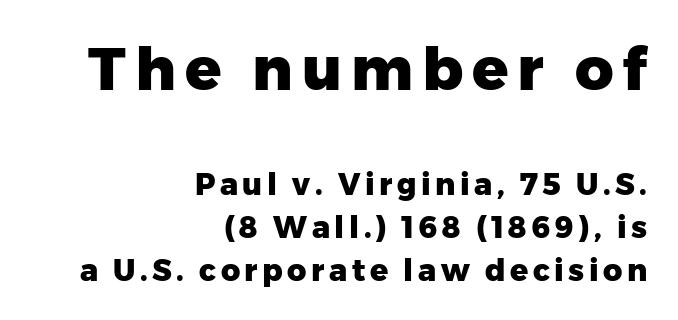
{"serif": "no", "italic": "no", "bold": "yes", "weight": "heavy", "width": "normal", "stroke_contrast": "low", "x_height": "medium", "monospaced": "no", "underline": "no", "align": "right", "line_spacing": "normal", "line_spacing_ratio": 1.43, "larger_block": "first", "size_ratio": 2.0, "glyph_px": 60}
